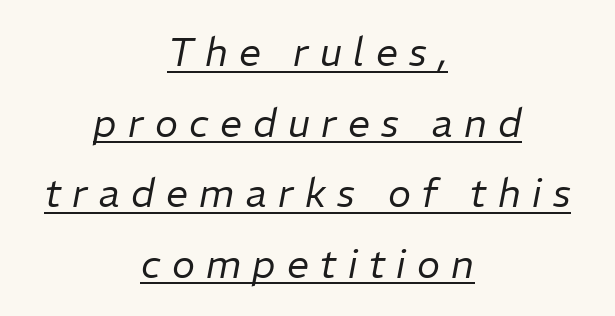
The image shows 39 px regular-weight type, italic (leaning right); set centered, line spacing 1.81x, unusually wide letter spacing (+0.29 em), underlined; low stroke contrast and a medium x-height.
